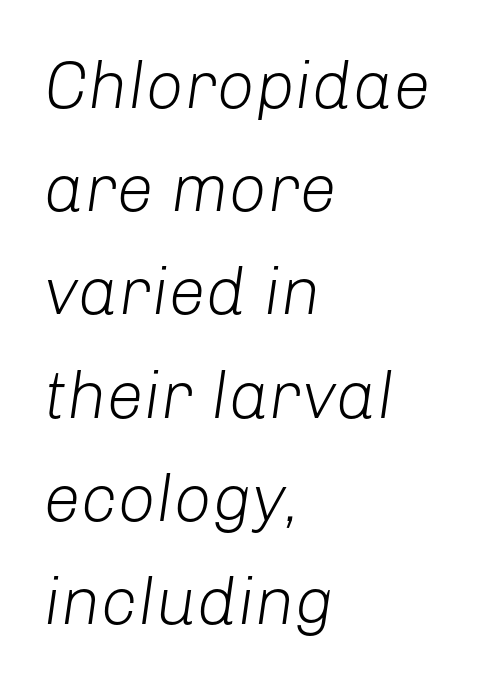
The gap between lines stays unmarked. Ink coverage per letter is moderate at most. Character widths vary here, with narrow letters taking less room than wide ones. A normal amount of white space separates one row of letters from the next. When letters slant like this, we call the style italic. All the whitespace from short lines collects on the right.
